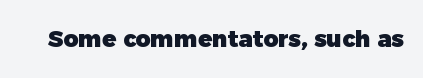
The image shows 23 px bold type; set normal letter spacing, not underlined.
